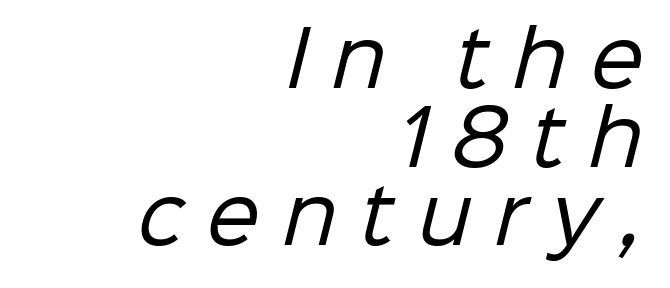
The image shows 75 px regular-weight sans-serif type; set right-aligned, tight line spacing (1.05x), unusually wide letter spacing (+0.31 em), not underlined; low stroke contrast and a medium x-height.
